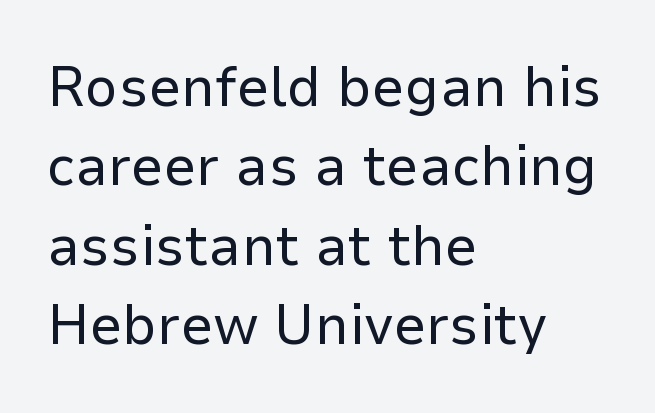
Q: Is the text bold? A: No.
Q: Is the text italic (slanted)? A: No, it is upright.
Q: Is the typeface a serif or a sans-serif typeface? A: Sans-serif.
Q: Is the text underlined? A: No.
Q: How is the paragraph aligned? A: Left-aligned.
Q: Is the spacing between letters normal or unusually wide? A: Normal.
Q: Is the spacing between lines tight, normal or loose? A: Normal.
Q: Width (condensed, normal, or wide)? A: Normal.
Q: Stroke contrast? A: Low.
Q: x-height? A: Medium.
Q: Monospaced? A: No.
